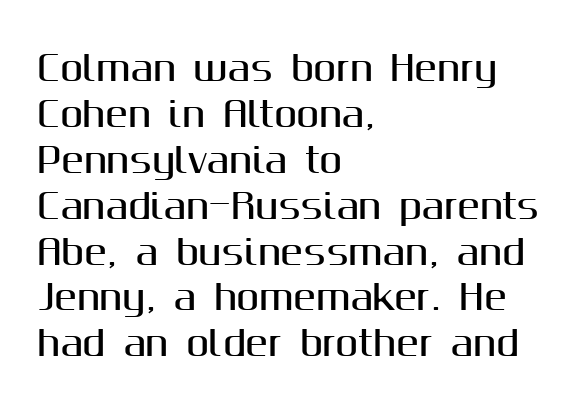
{"serif": "no", "italic": "no", "width": "normal", "stroke_contrast": "medium", "x_height": "medium", "monospaced": "no", "underline": "no", "align": "left", "line_spacing": "normal", "line_spacing_ratio": 1.35, "letter_spacing": "normal", "letter_spacing_em": 0.0, "glyph_px": 34}
